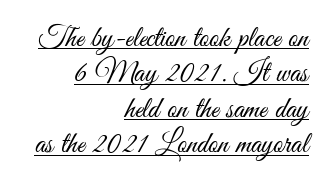
Q: Is the text bold? A: No.
Q: Is the text italic (slanted)? A: Yes.
Q: Is the typeface a serif or a sans-serif typeface? A: Sans-serif.
Q: Is the text underlined? A: Yes.
Q: How is the paragraph aligned? A: Right-aligned.
Q: Is the spacing between letters normal or unusually wide? A: Normal.
Q: Width (condensed, normal, or wide)? A: Condensed.
Q: Stroke contrast? A: Medium.
Q: x-height? A: Small.
Q: Monospaced? A: No.
